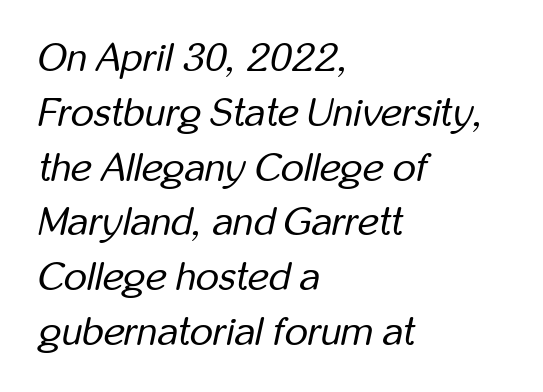
{"italic": "yes", "lean": "right", "slant_degrees": 12, "bold": "no", "weight": "regular", "width": "condensed", "stroke_contrast": "low", "x_height": "medium", "monospaced": "no", "underline": "no", "align": "left", "line_spacing": "normal", "line_spacing_ratio": 1.37, "letter_spacing": "normal", "letter_spacing_em": 0.0, "glyph_px": 40}
